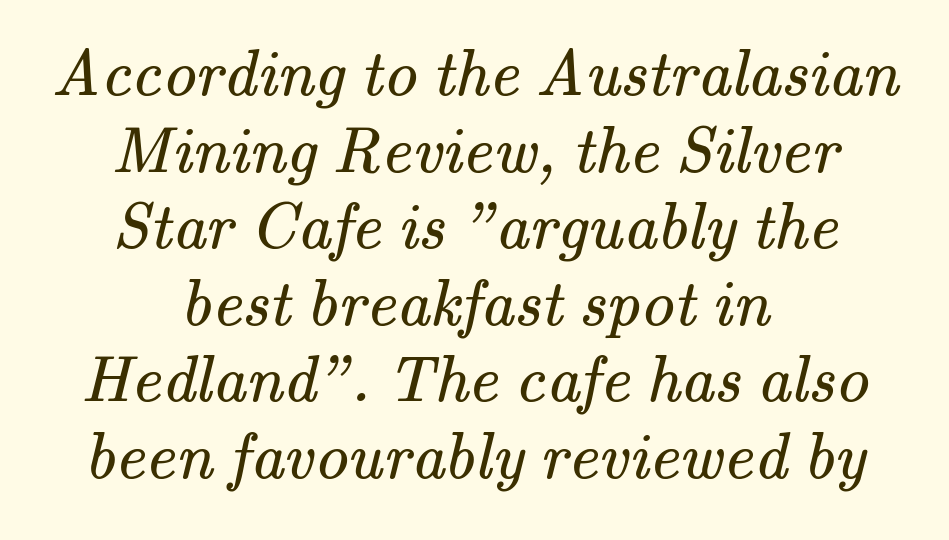
Q: Is the text bold? A: No.
Q: Is the typeface a serif or a sans-serif typeface? A: Serif.
Q: Is the text underlined? A: No.
Q: How is the paragraph aligned? A: Centered.
Q: Is the spacing between letters normal or unusually wide? A: Normal.
Q: Width (condensed, normal, or wide)? A: Normal.
Q: Stroke contrast? A: Medium.
Q: x-height? A: Small.
Q: Monospaced? A: No.
